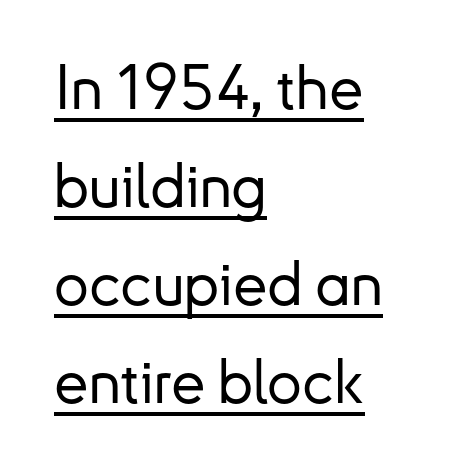
The image shows 62 px sans-serif type, upright; set left-aligned, normal line spacing (1.58x), normal letter spacing, underlined; low stroke contrast and a small x-height.
